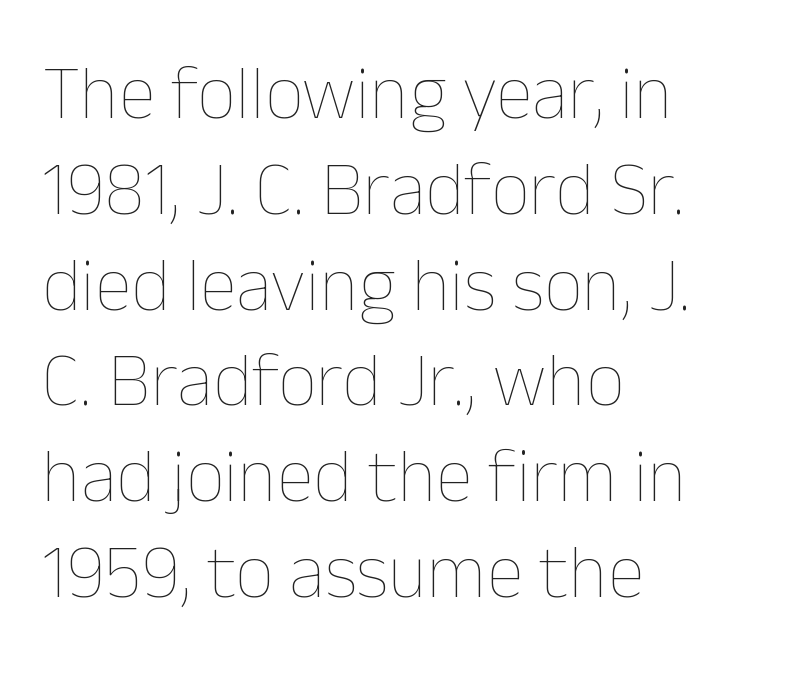
Q: Is the text bold? A: No.
Q: Is the text italic (slanted)? A: No, it is upright.
Q: Is the text underlined? A: No.
Q: How is the paragraph aligned? A: Left-aligned.
Q: Is the spacing between letters normal or unusually wide? A: Normal.
Q: Is the spacing between lines tight, normal or loose? A: Normal.
Q: Width (condensed, normal, or wide)? A: Normal.
Q: Stroke contrast? A: Low.
Q: x-height? A: Medium.
Q: Monospaced? A: No.
